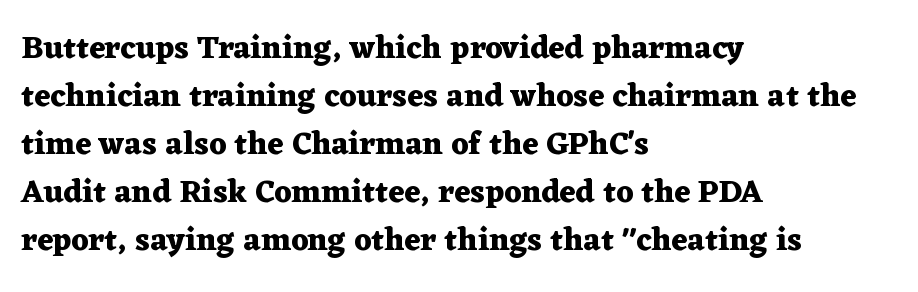
{"serif": "yes", "italic": "no", "bold": "yes", "weight": "heavy", "width": "wide", "stroke_contrast": "medium", "x_height": "medium", "monospaced": "no", "underline": "no", "align": "left", "line_spacing": "normal", "line_spacing_ratio": 1.5, "letter_spacing": "normal", "letter_spacing_em": 0.0, "glyph_px": 32}
